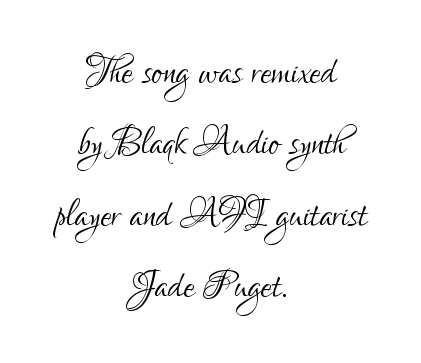
The image shows 50 px light, condensed sans-serif type; set centered, normal line spacing (1.43x), normal letter spacing, not underlined; low stroke contrast and a small x-height.
